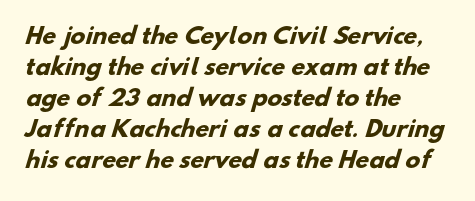
{"bold": "yes", "underline": "no", "align": "left", "line_spacing": "normal", "line_spacing_ratio": 1.41, "letter_spacing": "normal", "letter_spacing_em": 0.0, "glyph_px": 22}
